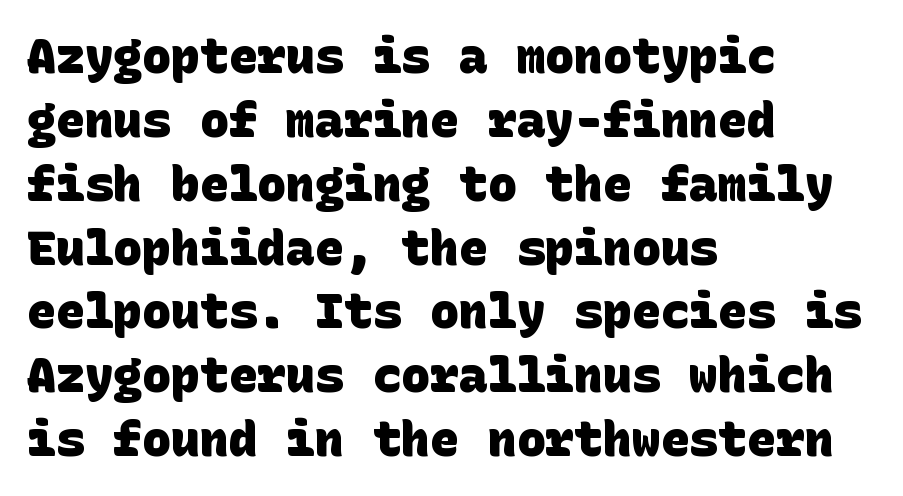
Q: Is the text bold? A: Yes.
Q: Is the typeface a serif or a sans-serif typeface? A: Sans-serif.
Q: Is the text underlined? A: No.
Q: How is the paragraph aligned? A: Left-aligned.
Q: Is the spacing between letters normal or unusually wide? A: Normal.
Q: Is the spacing between lines tight, normal or loose? A: Normal.
Q: Width (condensed, normal, or wide)? A: Normal.
Q: Stroke contrast? A: Low.
Q: x-height? A: Large.
